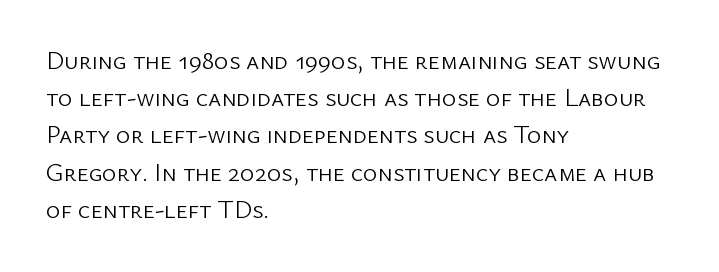
{"italic": "no", "bold": "no", "underline": "no", "align": "left", "line_spacing": "normal", "line_spacing_ratio": 1.49, "letter_spacing": "normal", "letter_spacing_em": 0.0, "glyph_px": 25}
